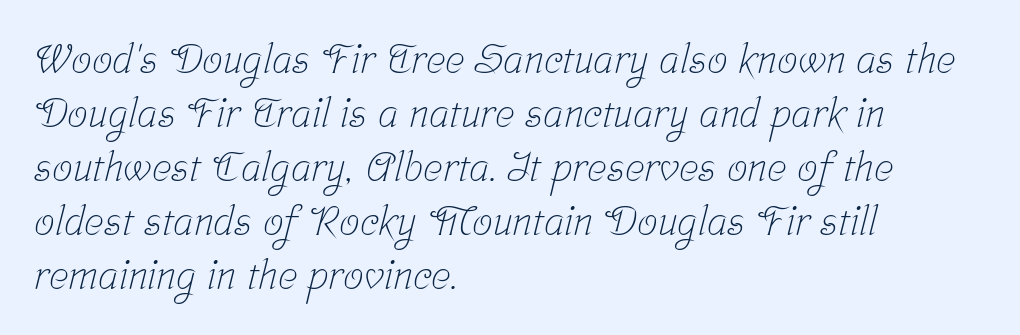
{"serif": "yes", "bold": "no", "weight": "light", "width": "condensed", "stroke_contrast": "low", "x_height": "medium", "monospaced": "no", "underline": "no", "align": "left", "line_spacing": "normal", "line_spacing_ratio": 1.32, "letter_spacing": "normal", "letter_spacing_em": 0.0, "glyph_px": 41}
